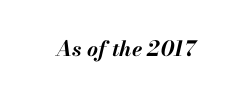
The image shows 21 px bold type, italic (leaning right); set centered, normal letter spacing, not underlined.
